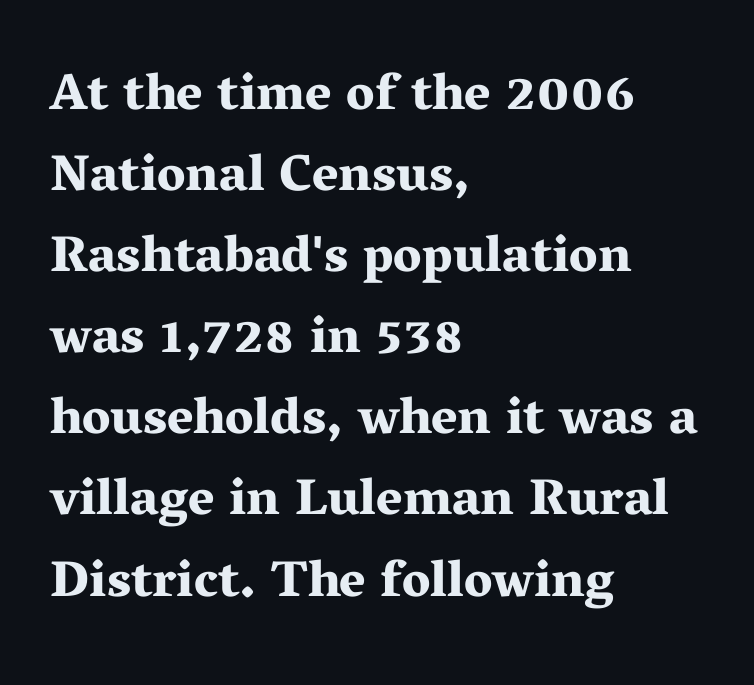
Caption: bold face, heavy strokes. How are the letters spaced? Ordinarily, with no added tracking. The letters stand straight up with perfectly vertical stems. Lines of text with bare space underneath. Rows of type keep a routine distance in the vertical direction. Small tapered or slab feet sit at the stroke ends, so this counts as serif.
